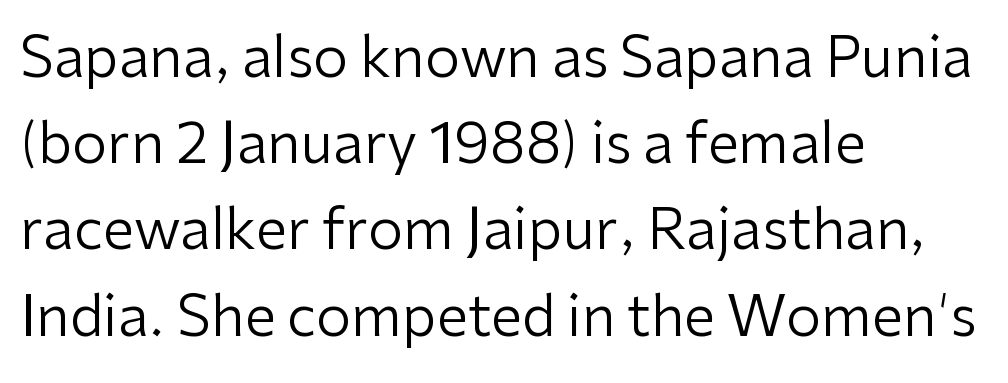
Q: Is the text bold? A: No.
Q: Is the text italic (slanted)? A: No, it is upright.
Q: Is the typeface a serif or a sans-serif typeface? A: Sans-serif.
Q: Is the text underlined? A: No.
Q: How is the paragraph aligned? A: Left-aligned.
Q: Is the spacing between letters normal or unusually wide? A: Normal.
Q: Is the spacing between lines tight, normal or loose? A: Normal.
Q: Width (condensed, normal, or wide)? A: Normal.
Q: Stroke contrast? A: Low.
Q: x-height? A: Medium.
Q: Monospaced? A: No.
